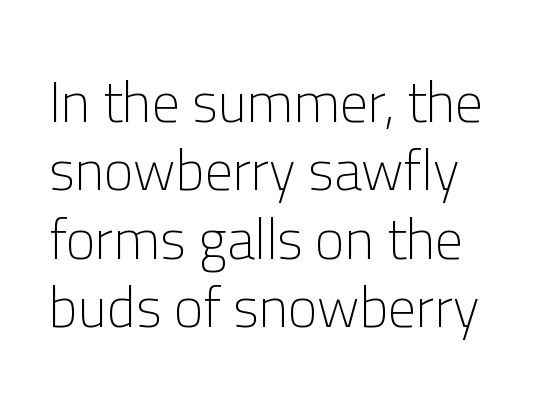
{"serif": "no", "italic": "no", "bold": "no", "weight": "light", "width": "normal", "stroke_contrast": "low", "x_height": "medium", "monospaced": "no", "underline": "no", "align": "left", "line_spacing_ratio": 1.22, "letter_spacing": "normal", "letter_spacing_em": 0.0, "glyph_px": 56}
